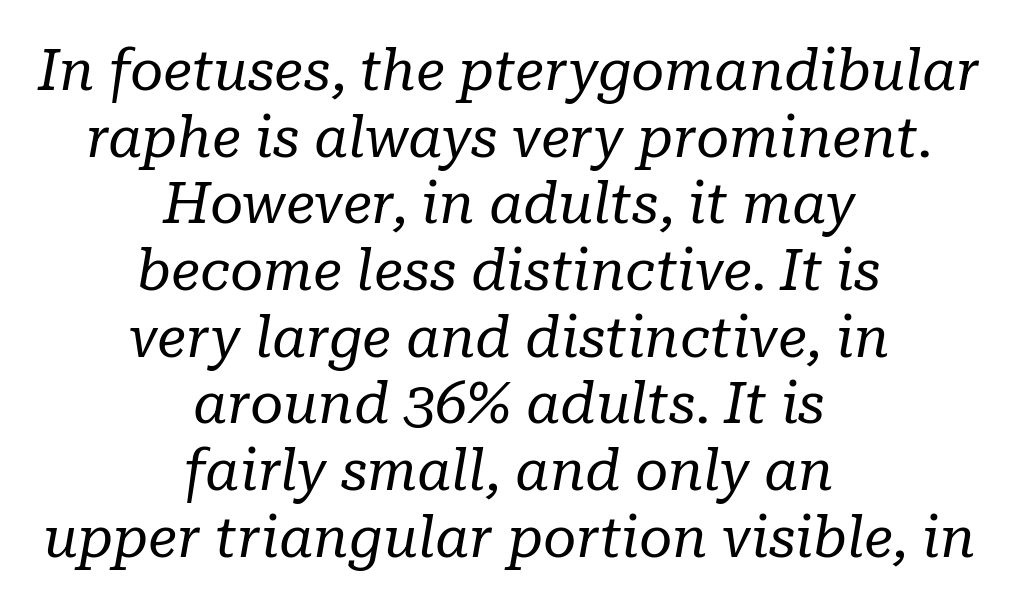
{"serif": "yes", "italic": "yes", "lean": "right", "slant_degrees": 10, "bold": "no", "weight": "regular", "width": "normal", "stroke_contrast": "low", "x_height": "medium", "monospaced": "no", "underline": "no", "align": "center", "line_spacing_ratio": 1.17, "letter_spacing": "normal", "letter_spacing_em": 0.0, "glyph_px": 57}
